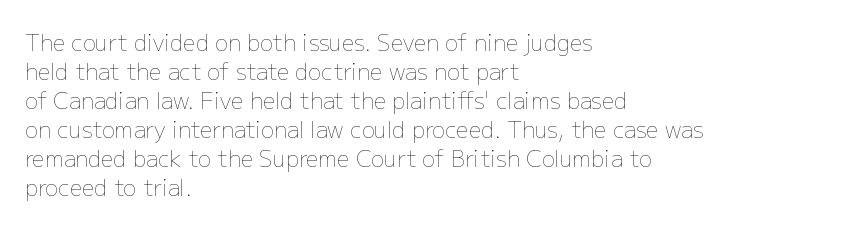
Q: Is the text bold? A: No.
Q: Is the text italic (slanted)? A: No, it is upright.
Q: Is the text underlined? A: No.
Q: How is the paragraph aligned? A: Left-aligned.
Q: Is the spacing between letters normal or unusually wide? A: Normal.
Q: Is the spacing between lines tight, normal or loose? A: Normal.
